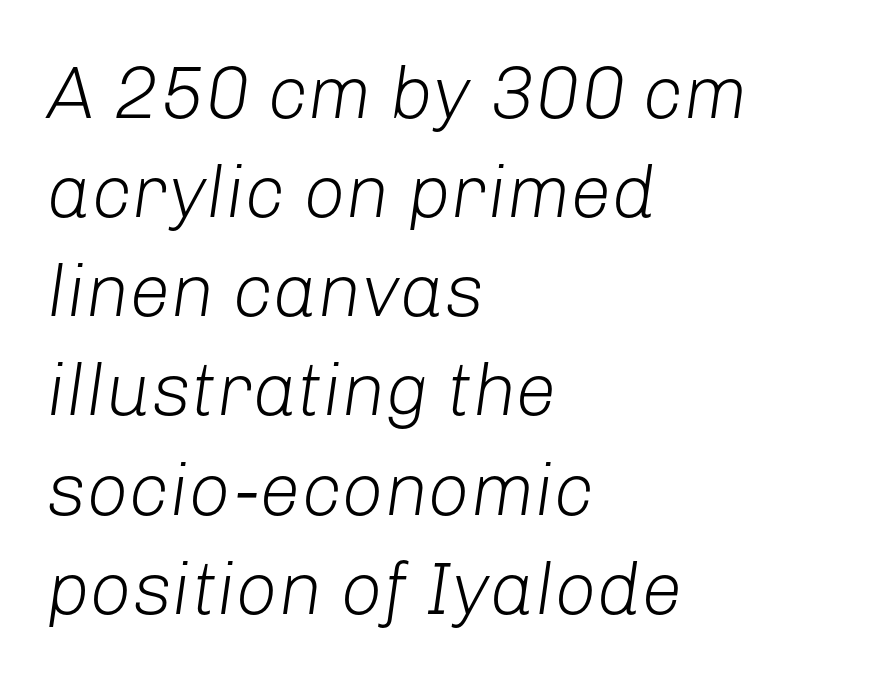
The image shows 74 px light type, italic (leaning right); set left-aligned, normal line spacing (1.34x), normal letter spacing, not underlined; low stroke contrast and a medium x-height.
